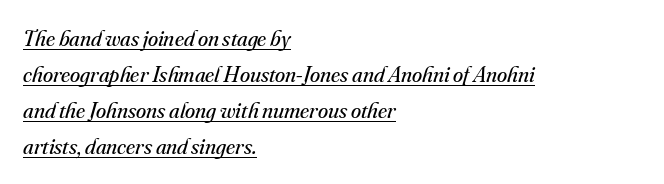
Short and long lines alike share a common starting point at left. The type is set solid horizontally, with unmodified tracking. Nothing heavy about these letters — not bold at all. Like a heading marked for emphasis, these lines bear an underscore. Characters are canted at an angle relative to the baseline's perpendicular.
